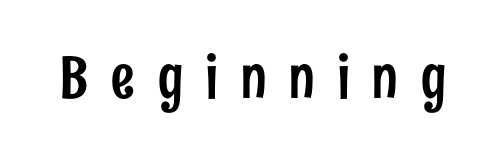
Descender tails drop into unmarked territory. Think of a printed novel: that variable character pitch is what you see here. Short note: letters widely spaced. The designer went with a sans here, leaving each stem footless. A typesetter would mark this as roman, not italic.
